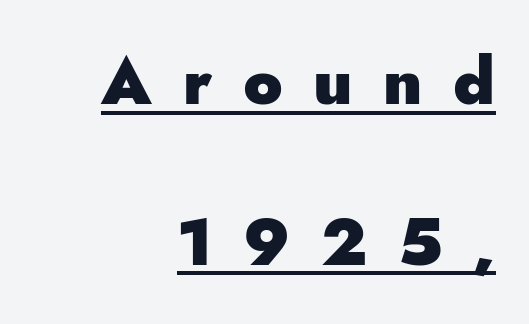
Q: Is the text bold? A: Yes.
Q: Is the text italic (slanted)? A: No, it is upright.
Q: Is the typeface a serif or a sans-serif typeface? A: Sans-serif.
Q: Is the text underlined? A: Yes.
Q: How is the paragraph aligned? A: Right-aligned.
Q: Is the spacing between letters normal or unusually wide? A: Unusually wide.
Q: Is the spacing between lines tight, normal or loose? A: Loose.
Q: Width (condensed, normal, or wide)? A: Normal.
Q: Stroke contrast? A: Low.
Q: x-height? A: Small.
Q: Monospaced? A: No.
